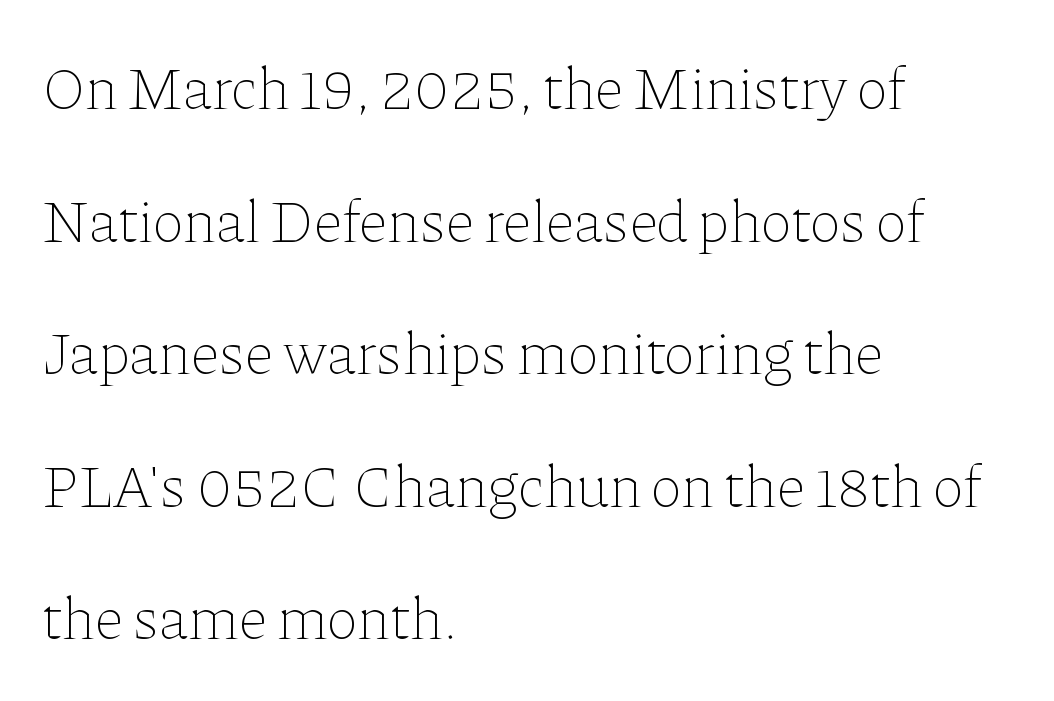
{"italic": "no", "bold": "no", "weight": "thin", "width": "normal", "stroke_contrast": "low", "x_height": "medium", "monospaced": "no", "underline": "no", "align": "left", "line_spacing": "loose", "line_spacing_ratio": 2.21, "letter_spacing": "normal", "letter_spacing_em": 0.0, "glyph_px": 60}
